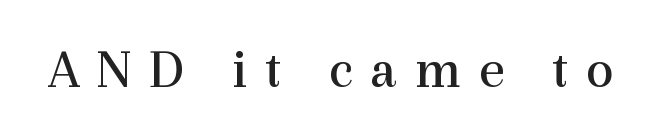
Q: Is the text bold? A: No.
Q: Is the text italic (slanted)? A: No, it is upright.
Q: Is the typeface a serif or a sans-serif typeface? A: Serif.
Q: Is the text underlined? A: No.
Q: Is the spacing between letters normal or unusually wide? A: Unusually wide.
Q: Width (condensed, normal, or wide)? A: Normal.
Q: x-height? A: Medium.
Q: Monospaced? A: No.
